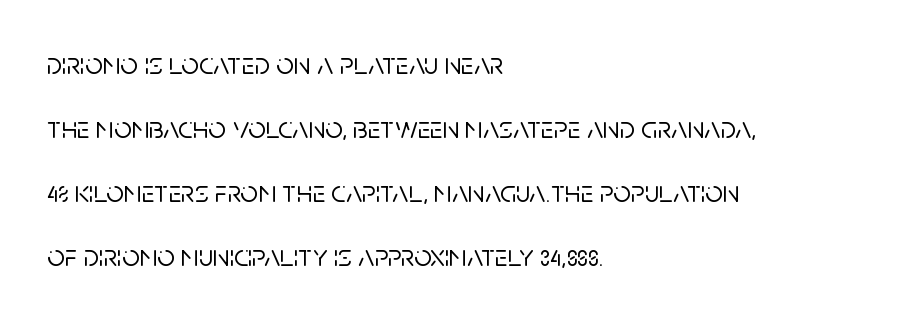
Q: Is the text italic (slanted)? A: No, it is upright.
Q: Is the typeface a serif or a sans-serif typeface? A: Sans-serif.
Q: Is the text underlined? A: No.
Q: How is the paragraph aligned? A: Left-aligned.
Q: Is the spacing between letters normal or unusually wide? A: Normal.
Q: Is the spacing between lines tight, normal or loose? A: Loose.
Q: Width (condensed, normal, or wide)? A: Normal.
Q: Stroke contrast? A: Low.
Q: x-height? A: Large.
Q: Monospaced? A: No.
